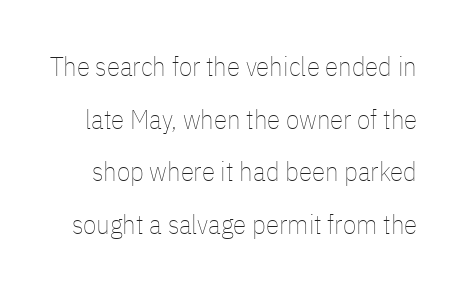
The image shows 27 px text type, upright; set loose line spacing (1.95x), normal letter spacing, not underlined.
